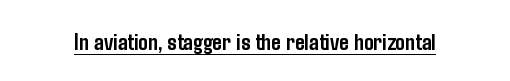
Students, observe the line beneath the letters — that is underlining. Upright lettering throughout. Summary of weight: heavy, a full bold. Here the glyphs are tracked normally, forming tight word shapes.
